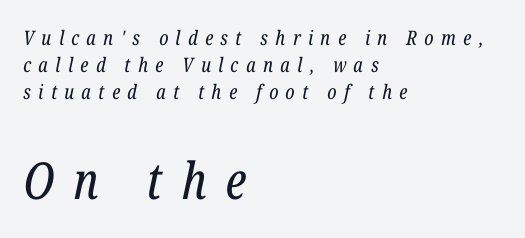
Note: smaller setting up top, larger setting below. These lines are rendered in a variable-pitch font. This rendering widens character spacing well past its baseline value. A student would call this left alignment; a typographer would say flush left, rag right. Is the type slanted? Yes — the strokes lean at a clear angle.
